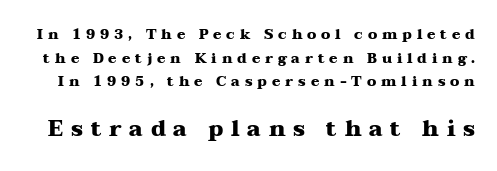
{"italic": "no", "bold": "yes", "underline": "no", "line_spacing": "normal", "line_spacing_ratio": 1.68, "letter_spacing": "wide", "letter_spacing_em": 0.35, "larger_block": "second", "size_ratio": 1.57, "glyph_px": 22}
